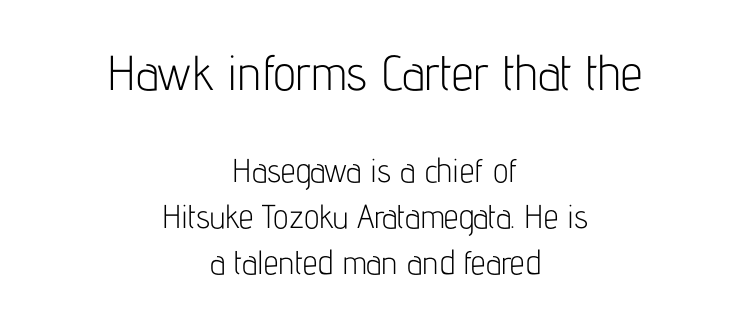
These lines are centered, leaving both edges ragged. Quick note: not italic, upright. Ink coverage per letter is moderate at most. These lines are rendered in a variable-pitch font.
